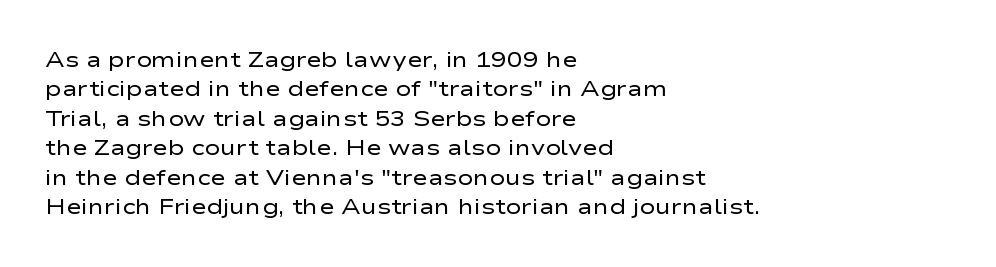
{"italic": "no", "bold": "no", "underline": "no", "align": "left", "line_spacing": "normal", "line_spacing_ratio": 1.4, "letter_spacing": "normal", "letter_spacing_em": 0.0, "glyph_px": 21}
